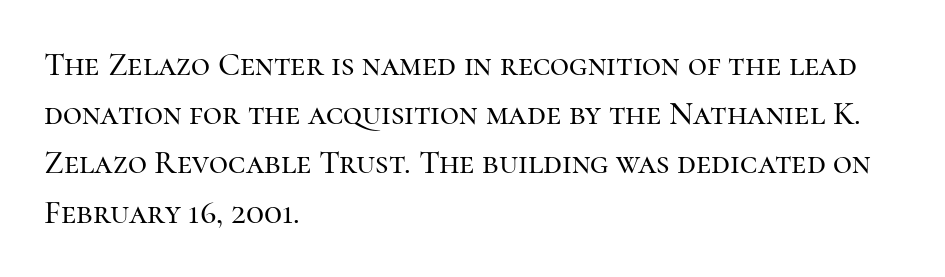
{"serif": "yes", "italic": "no", "width": "normal", "stroke_contrast": "high", "x_height": "medium", "monospaced": "no", "underline": "no", "align": "left", "line_spacing": "normal", "line_spacing_ratio": 1.49, "letter_spacing": "normal", "letter_spacing_em": 0.0, "glyph_px": 33}
